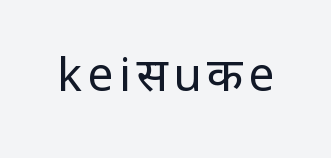
Q: Is the text bold? A: No.
Q: Is the text italic (slanted)? A: No, it is upright.
Q: Is the typeface a serif or a sans-serif typeface? A: Sans-serif.
Q: Is the text underlined? A: No.
Q: Width (condensed, normal, or wide)? A: Condensed.
Q: Stroke contrast? A: Low.
